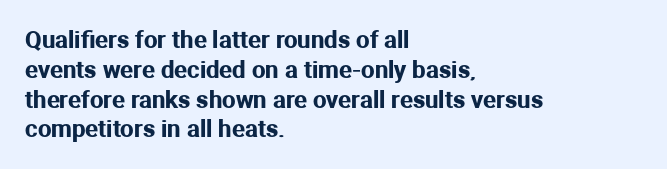
Q: Is the text italic (slanted)? A: No, it is upright.
Q: Is the text underlined? A: No.
Q: How is the paragraph aligned? A: Left-aligned.
Q: Is the spacing between letters normal or unusually wide? A: Normal.
